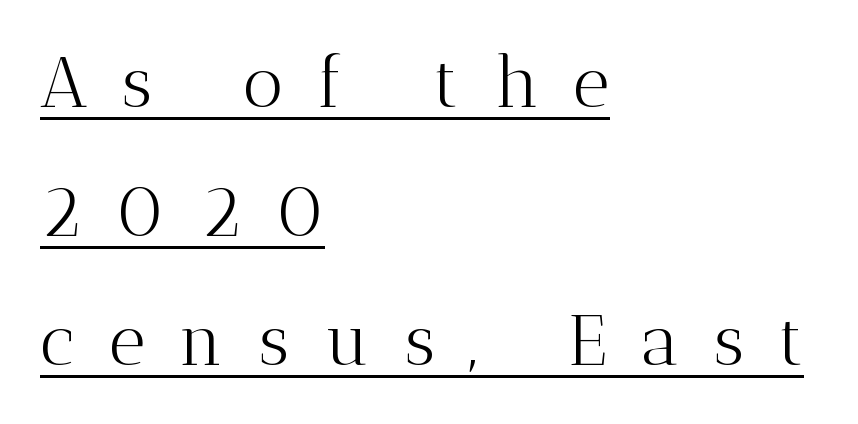
Q: Is the text bold? A: No.
Q: Is the text italic (slanted)? A: No, it is upright.
Q: Is the typeface a serif or a sans-serif typeface? A: Serif.
Q: Is the text underlined? A: Yes.
Q: How is the paragraph aligned? A: Left-aligned.
Q: Is the spacing between letters normal or unusually wide? A: Unusually wide.
Q: Width (condensed, normal, or wide)? A: Normal.
Q: Stroke contrast? A: Medium.
Q: x-height? A: Medium.
Q: Monospaced? A: No.
